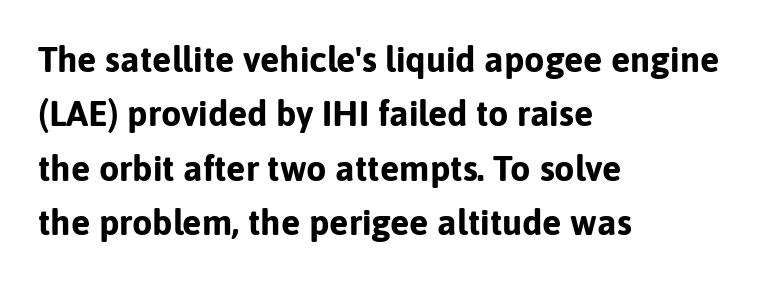
Nope, no serifs anywhere on these letters. Descenders hang freely into open space. The face used here is proportionally spaced, like ordinary book or web type. Compared with a centered layout, this one pins lines to the left instead. Vertically, the passage feels balanced, rows spaced as you'd expect.
